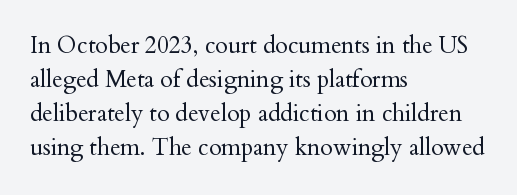
{"italic": "no", "bold": "no", "underline": "no", "align": "left", "line_spacing": "normal", "line_spacing_ratio": 1.48, "letter_spacing": "normal", "letter_spacing_em": 0.0, "glyph_px": 23}
